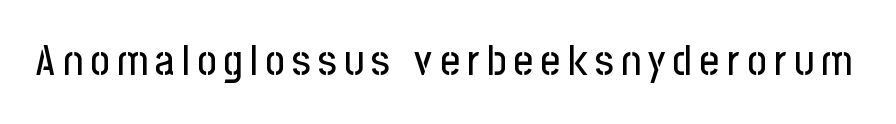
{"serif": "no", "italic": "no", "width": "condensed", "stroke_contrast": "low", "x_height": "medium", "monospaced": "no", "underline": "no", "glyph_px": 42}
